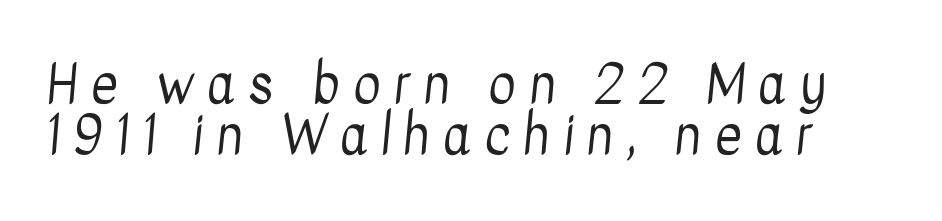
Is this a fixed-width face? No — the glyphs have proportional, varying widths. You can tell from the bare stems that sans-serif type was used. Vertically, the passage feels compressed, each row crowding the next. Caption: expanded tracking, letters set apart. Letters have the restrained weight of plain body copy at most.
